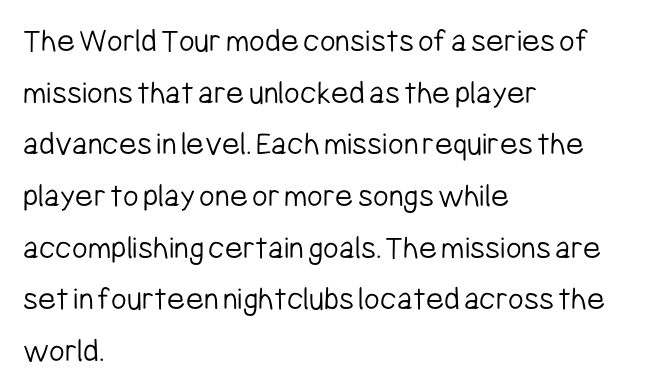
Rendered with straight, roman letterforms. Has an underline been added? It has not. Stroke terminals: plain, sans-serif. In CSS terms this would be text-align: left. Short note: letters normally spaced. Stems and bowls with no extra thickness — not bold.
